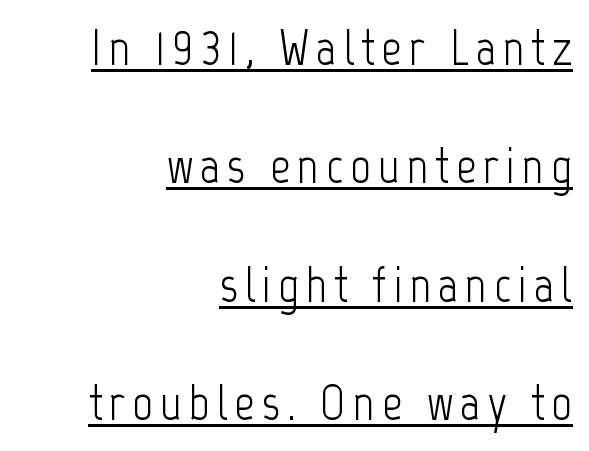
Leftover space on each line is placed entirely before the opening word. Stem width sits at or under what a default text font uses. Each letter's strokes conclude bluntly, with no projecting serifs. Do the characters align in a grid? No, the font is proportional. It's the straight-up-and-down kind of type. The line-height multiplier appears high, well above default.
